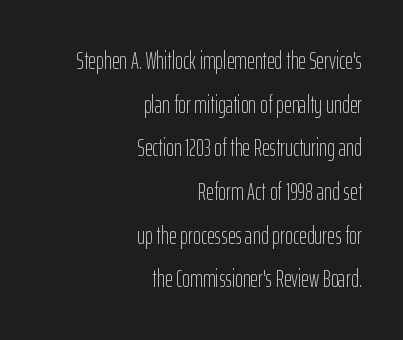
Q: Is the text bold? A: No.
Q: Is the text italic (slanted)? A: No, it is upright.
Q: Is the text underlined? A: No.
Q: How is the paragraph aligned? A: Right-aligned.
Q: Is the spacing between letters normal or unusually wide? A: Normal.
